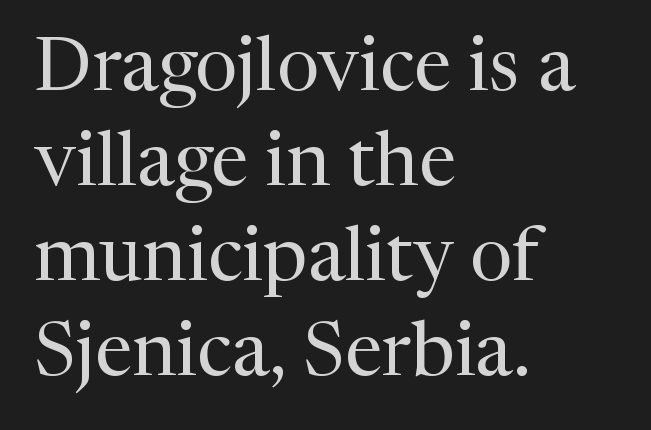
These lines stack with their left ends in a neat column. Yep, those are serifs on the letters. Descender tails drop into unmarked territory. Varying glyph widths throughout — classic text-font behaviour. Vertical strokes here are truly vertical. Vertical spacing — default.
